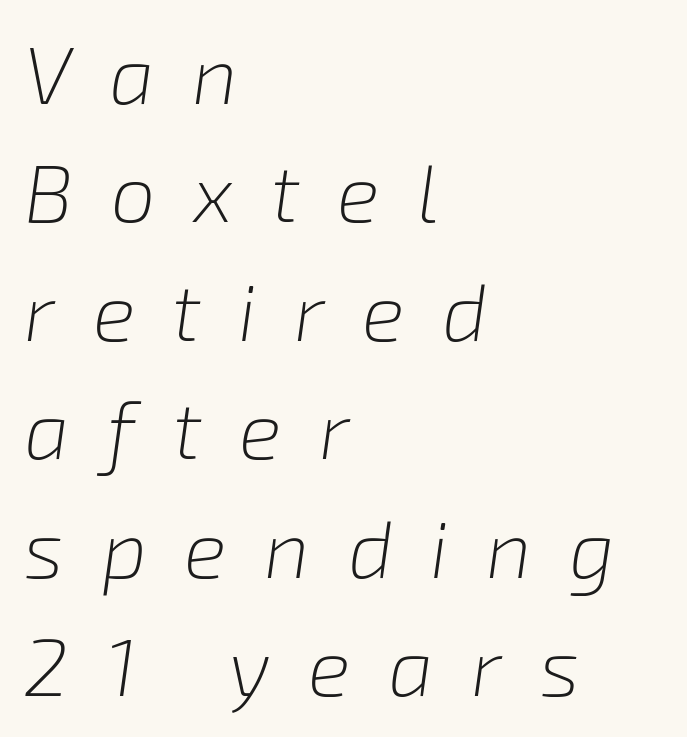
The rows are spaced the way most documents space them. Clear beneath every line of the passage. Compared with typical body copy, the letter spacing here is much looser. Line starts are locked; line ends wander.
